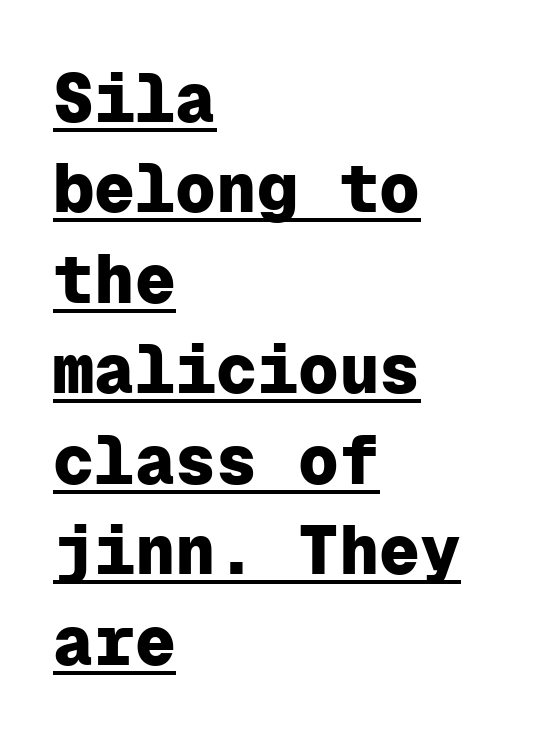
The image shows 68 px heavy sans-serif type, upright, monospaced; set left-aligned, normal line spacing (1.33x), normal letter spacing, underlined; low stroke contrast and a medium x-height.
